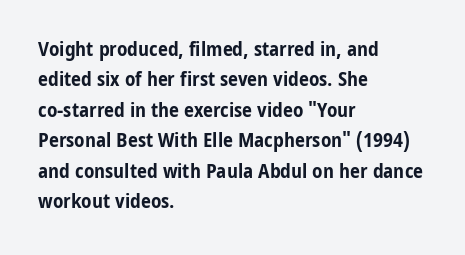
Q: Is the text bold? A: Yes.
Q: Is the text italic (slanted)? A: No, it is upright.
Q: Is the text underlined? A: No.
Q: How is the paragraph aligned? A: Left-aligned.
Q: Is the spacing between letters normal or unusually wide? A: Normal.
Q: Is the spacing between lines tight, normal or loose? A: Normal.
